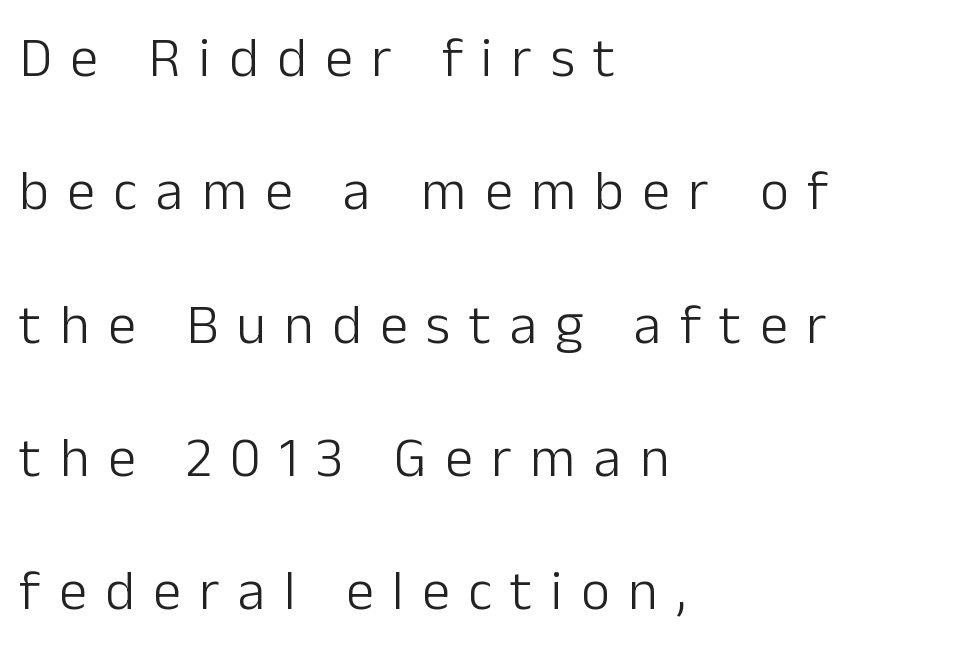
{"serif": "no", "italic": "no", "bold": "no", "weight": "light", "width": "normal", "stroke_contrast": "low", "x_height": "medium", "monospaced": "no", "underline": "no", "align": "left", "line_spacing": "loose", "line_spacing_ratio": 2.38, "letter_spacing": "wide", "letter_spacing_em": 0.33, "glyph_px": 56}
